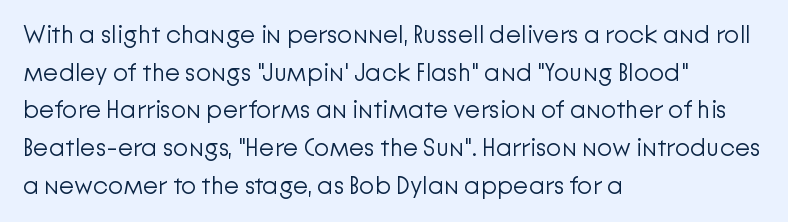
{"italic": "no", "bold": "no", "underline": "no", "align": "left", "line_spacing": "normal", "line_spacing_ratio": 1.51, "letter_spacing": "normal", "letter_spacing_em": 0.0, "glyph_px": 25}
